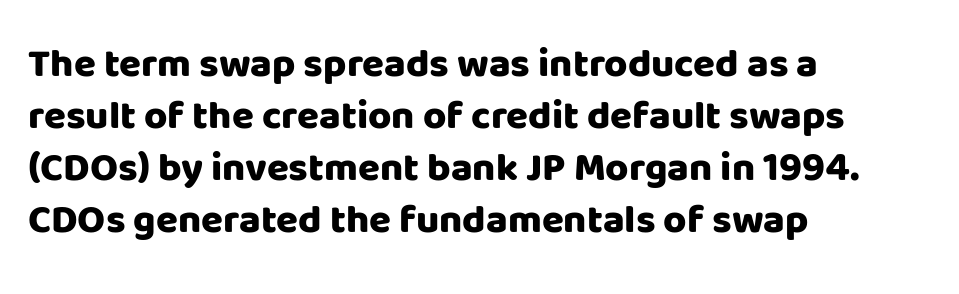
Which margin do the lines hug? The left one — the right edge is uneven. Note the varied advance widths — an 'i' is clearly narrower than an 'm'. Each letter's strokes conclude bluntly, with no projecting serifs. Only glyphs here, with clear space below each row.
